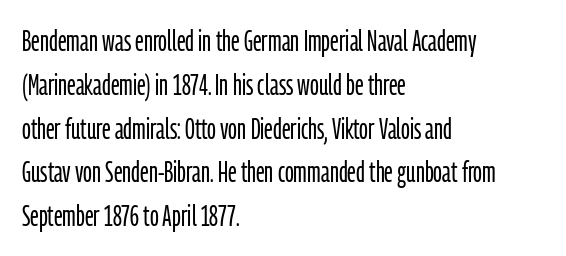
The weight tops out at a normal text grade. Look at the bottom of the vertical strokes: they stop flat, with no serifs. Honestly, the row spacing looks completely unremarkable. The passage shown has conventional tracking throughout.
